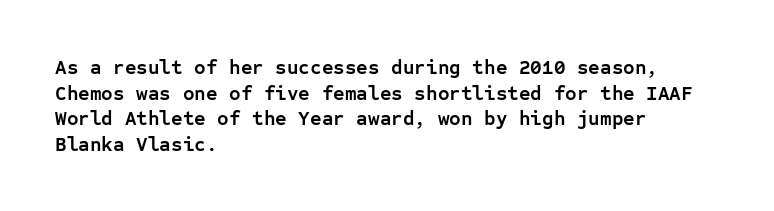
{"italic": "no", "bold": "yes", "underline": "no", "align": "left", "line_spacing": "normal", "line_spacing_ratio": 1.28, "letter_spacing": "normal", "letter_spacing_em": 0.0, "glyph_px": 20}
